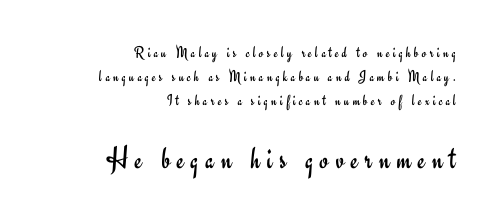
Q: Is the text bold? A: No.
Q: Is the text italic (slanted)? A: Yes.
Q: Is the typeface a serif or a sans-serif typeface? A: Sans-serif.
Q: Is the text underlined? A: No.
Q: How is the paragraph aligned? A: Right-aligned.
Q: Is the spacing between letters normal or unusually wide? A: Unusually wide.
Q: Is the spacing between lines tight, normal or loose? A: Normal.
Q: Which block of text is set in a larger size, the first (top) or the second (bottom)? A: The second (bottom) one.
Q: Width (condensed, normal, or wide)? A: Normal.
Q: Stroke contrast? A: Low.
Q: x-height? A: Small.
Q: Monospaced? A: No.
